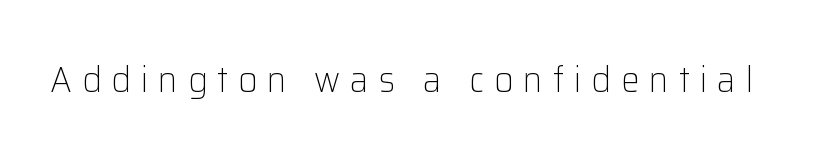
Q: Is the text bold? A: No.
Q: Is the text italic (slanted)? A: No, it is upright.
Q: Is the typeface a serif or a sans-serif typeface? A: Sans-serif.
Q: Is the text underlined? A: No.
Q: Is the spacing between letters normal or unusually wide? A: Unusually wide.
Q: Width (condensed, normal, or wide)? A: Normal.
Q: Stroke contrast? A: Low.
Q: x-height? A: Medium.
Q: Monospaced? A: No.
